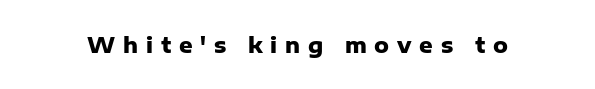
The image shows 21 px bold type, upright; set unusually wide letter spacing (+0.37 em), not underlined.
